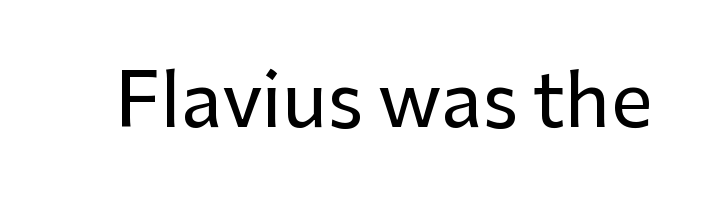
Q: Is the text italic (slanted)? A: No, it is upright.
Q: Is the typeface a serif or a sans-serif typeface? A: Sans-serif.
Q: Is the text underlined? A: No.
Q: Is the spacing between letters normal or unusually wide? A: Normal.
Q: Width (condensed, normal, or wide)? A: Normal.
Q: Stroke contrast? A: Low.
Q: x-height? A: Medium.
Q: Monospaced? A: No.
